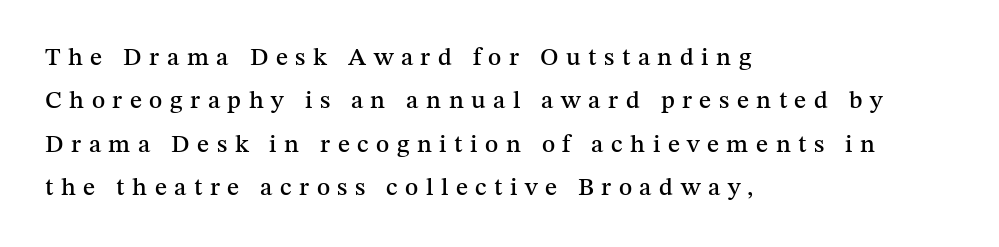
Q: Is the text italic (slanted)? A: No, it is upright.
Q: Is the text underlined? A: No.
Q: How is the paragraph aligned? A: Left-aligned.
Q: Is the spacing between letters normal or unusually wide? A: Unusually wide.
